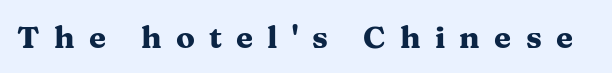
The image shows 31 px heavy, wide serif type, upright; set unusually wide letter spacing (+0.46 em), not underlined; medium stroke contrast and a medium x-height.
